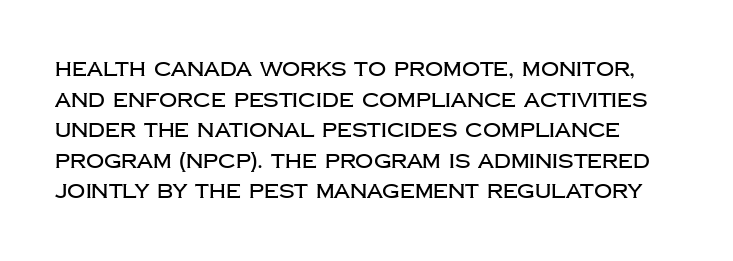
Q: Is the text italic (slanted)? A: No, it is upright.
Q: Is the text underlined? A: No.
Q: Is the spacing between letters normal or unusually wide? A: Normal.
Q: Is the spacing between lines tight, normal or loose? A: Normal.
